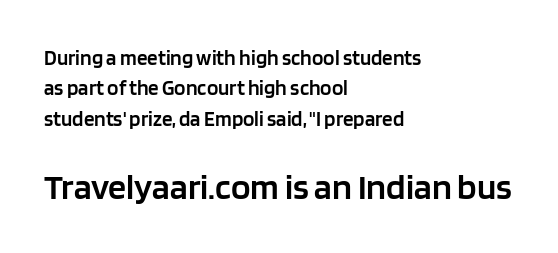
Q: Is the text bold? A: Semi-bold.
Q: Is the text italic (slanted)? A: No, it is upright.
Q: Is the typeface a serif or a sans-serif typeface? A: Sans-serif.
Q: Is the text underlined? A: No.
Q: How is the paragraph aligned? A: Left-aligned.
Q: Is the spacing between letters normal or unusually wide? A: Normal.
Q: Is the spacing between lines tight, normal or loose? A: Normal.
Q: Which block of text is set in a larger size, the first (top) or the second (bottom)? A: The second (bottom) one.
Q: Width (condensed, normal, or wide)? A: Normal.
Q: Stroke contrast? A: Low.
Q: x-height? A: Large.
Q: Monospaced? A: No.
